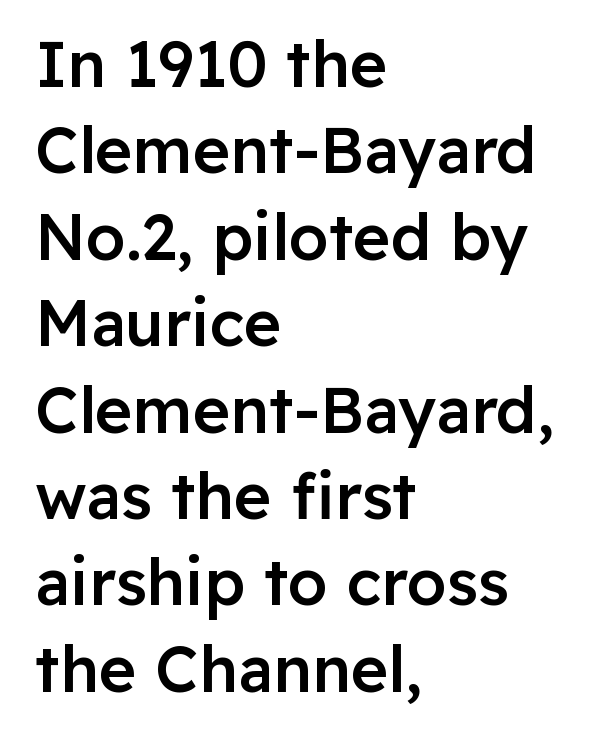
The image shows 64 px semibold sans-serif type, upright; set left-aligned, normal line spacing (1.35x), normal letter spacing, not underlined; low stroke contrast and a medium x-height.
